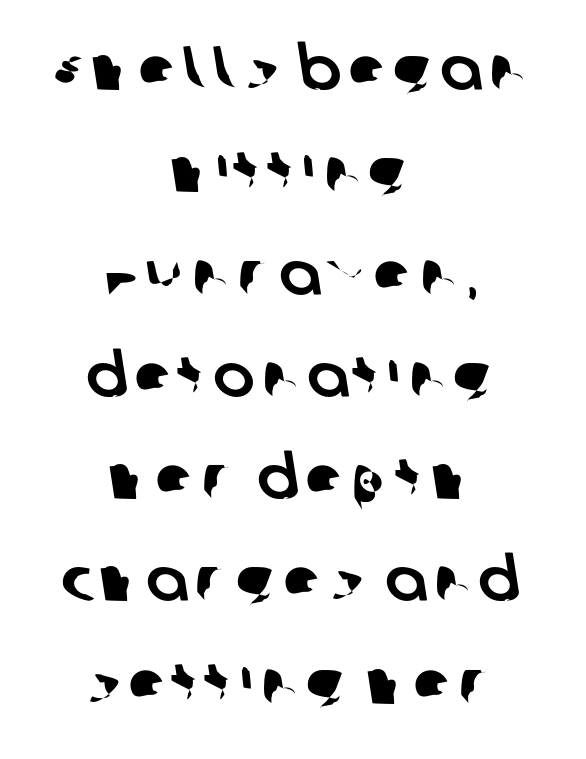
The image shows 62 px sans-serif type; set centered, normal line spacing (1.65x), not underlined; low stroke contrast and a large x-height.
